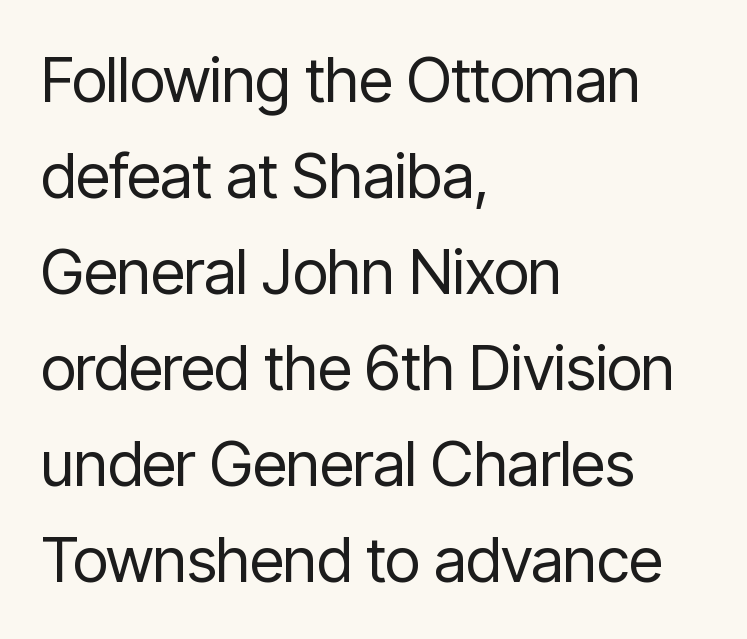
The image shows 62 px regular-weight, condensed sans-serif type, upright; set left-aligned, normal line spacing (1.55x), normal letter spacing, not underlined; low stroke contrast and a medium x-height.
